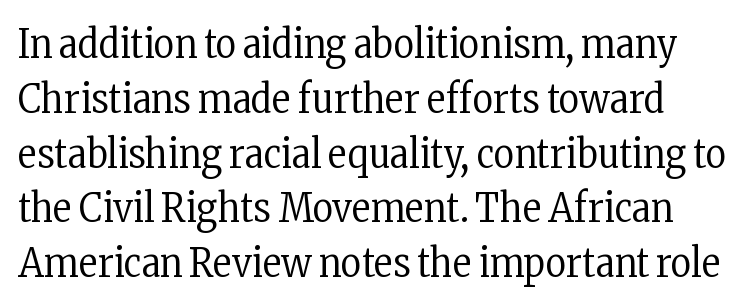
Q: Is the text bold? A: No.
Q: Is the text italic (slanted)? A: No, it is upright.
Q: Is the typeface a serif or a sans-serif typeface? A: Serif.
Q: Is the text underlined? A: No.
Q: How is the paragraph aligned? A: Left-aligned.
Q: Is the spacing between letters normal or unusually wide? A: Normal.
Q: Is the spacing between lines tight, normal or loose? A: Normal.
Q: Width (condensed, normal, or wide)? A: Condensed.
Q: Stroke contrast? A: Low.
Q: x-height? A: Medium.
Q: Monospaced? A: No.
